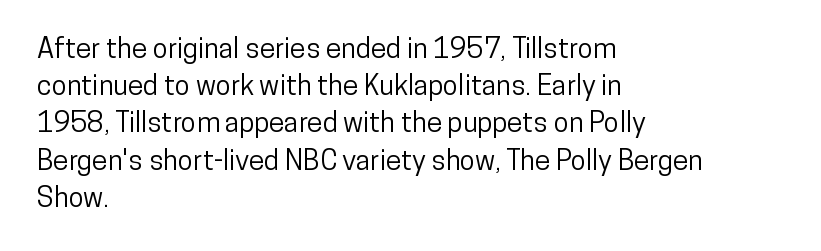
Q: Is the text italic (slanted)? A: No, it is upright.
Q: Is the typeface a serif or a sans-serif typeface? A: Sans-serif.
Q: Is the text underlined? A: No.
Q: How is the paragraph aligned? A: Left-aligned.
Q: Is the spacing between letters normal or unusually wide? A: Normal.
Q: Is the spacing between lines tight, normal or loose? A: Normal.
Q: Width (condensed, normal, or wide)? A: Condensed.
Q: Stroke contrast? A: Low.
Q: x-height? A: Medium.
Q: Monospaced? A: No.
